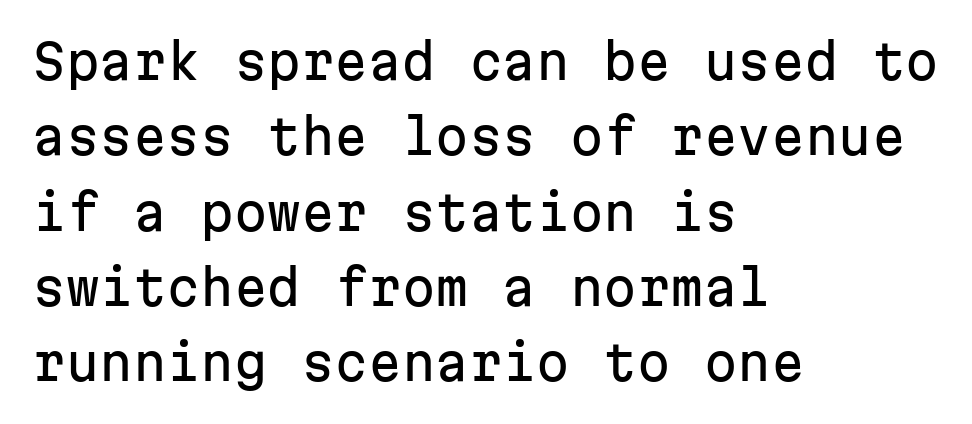
Q: Is the text italic (slanted)? A: No, it is upright.
Q: Is the typeface a serif or a sans-serif typeface? A: Sans-serif.
Q: Is the text underlined? A: No.
Q: How is the paragraph aligned? A: Left-aligned.
Q: Is the spacing between letters normal or unusually wide? A: Normal.
Q: Is the spacing between lines tight, normal or loose? A: Normal.
Q: Width (condensed, normal, or wide)? A: Normal.
Q: Stroke contrast? A: Low.
Q: x-height? A: Medium.
Q: Monospaced? A: Yes.
